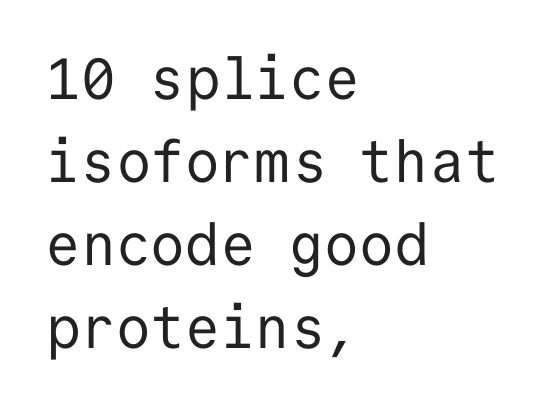
Is the stroke heavy? The answer is a plain regular-or-lighter. Leftover space on each line is placed entirely after the last word. The horizontal fit of the characters is conventional and even. The glyphs in this specimen are sans serif. Posture: vertical. This sample has the even, mechanical cadence of fixed-width lettering.
